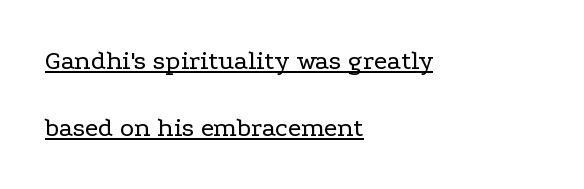
Look at the tracking — it's just the regular setting, nothing added. Alignment: flush left. Notice how a bar underscores the lettering throughout. No extra ink here — the face is not bold. Every stem runs plumb, perpendicular to the baseline.
